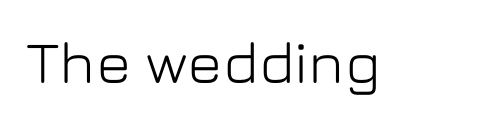
Q: Is the text italic (slanted)? A: No, it is upright.
Q: Is the typeface a serif or a sans-serif typeface? A: Sans-serif.
Q: Is the text underlined? A: No.
Q: Is the spacing between letters normal or unusually wide? A: Normal.
Q: Width (condensed, normal, or wide)? A: Normal.
Q: Stroke contrast? A: Low.
Q: x-height? A: Medium.
Q: Monospaced? A: No.
